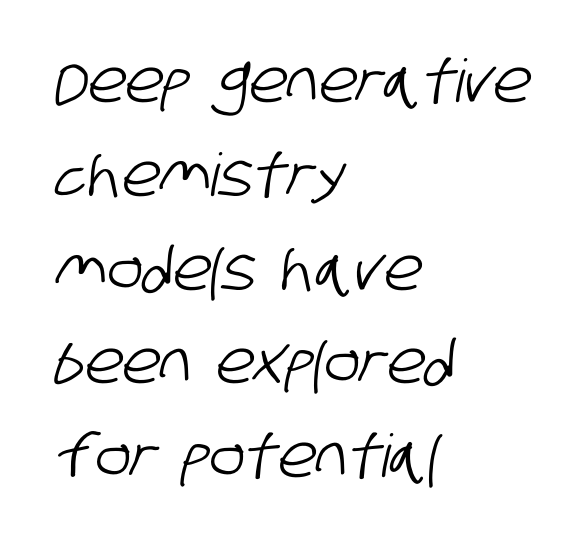
Rows of type keep a routine distance in the vertical direction. What stands out about the letter spacing? Nothing — it is the standard amount. Is this a fixed-width face? No — the glyphs have proportional, varying widths. Quick note: underline off.
